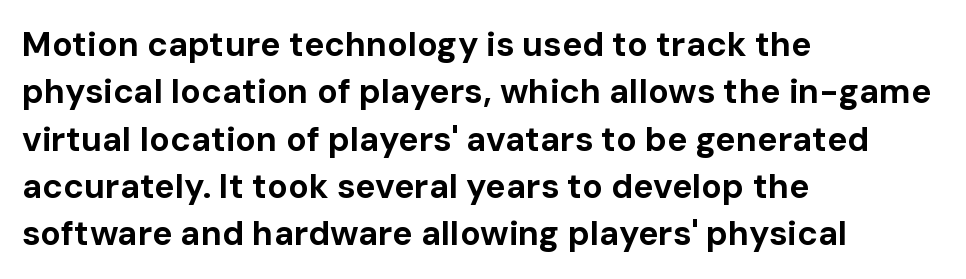
{"serif": "no", "italic": "no", "bold": "yes", "weight": "bold", "width": "normal", "stroke_contrast": "low", "x_height": "medium", "monospaced": "no", "underline": "no", "align": "left", "line_spacing": "normal", "line_spacing_ratio": 1.39, "letter_spacing": "normal", "letter_spacing_em": 0.0, "glyph_px": 34}
